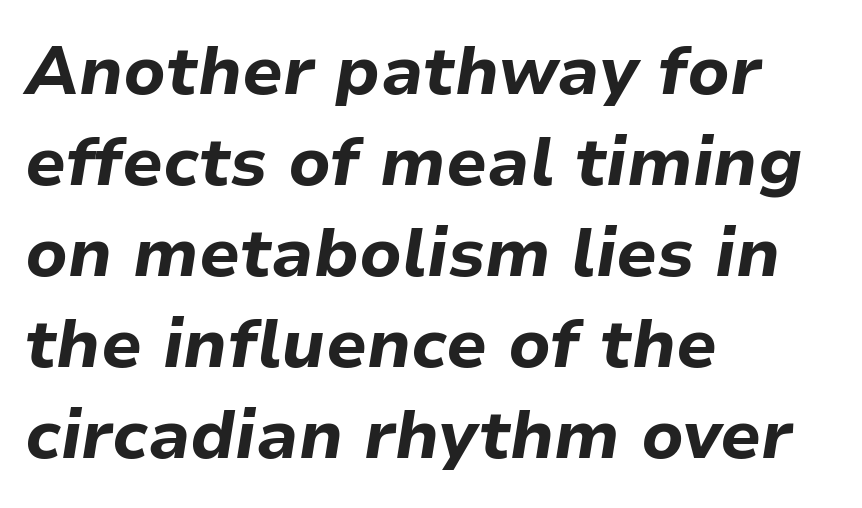
Q: Is the text bold? A: Yes.
Q: Is the text italic (slanted)? A: Yes, it leans right by about 9 degrees.
Q: Is the text underlined? A: No.
Q: How is the paragraph aligned? A: Left-aligned.
Q: Is the spacing between letters normal or unusually wide? A: Normal.
Q: Is the spacing between lines tight, normal or loose? A: Normal.
Q: Width (condensed, normal, or wide)? A: Normal.
Q: Stroke contrast? A: Low.
Q: x-height? A: Medium.
Q: Monospaced? A: No.
